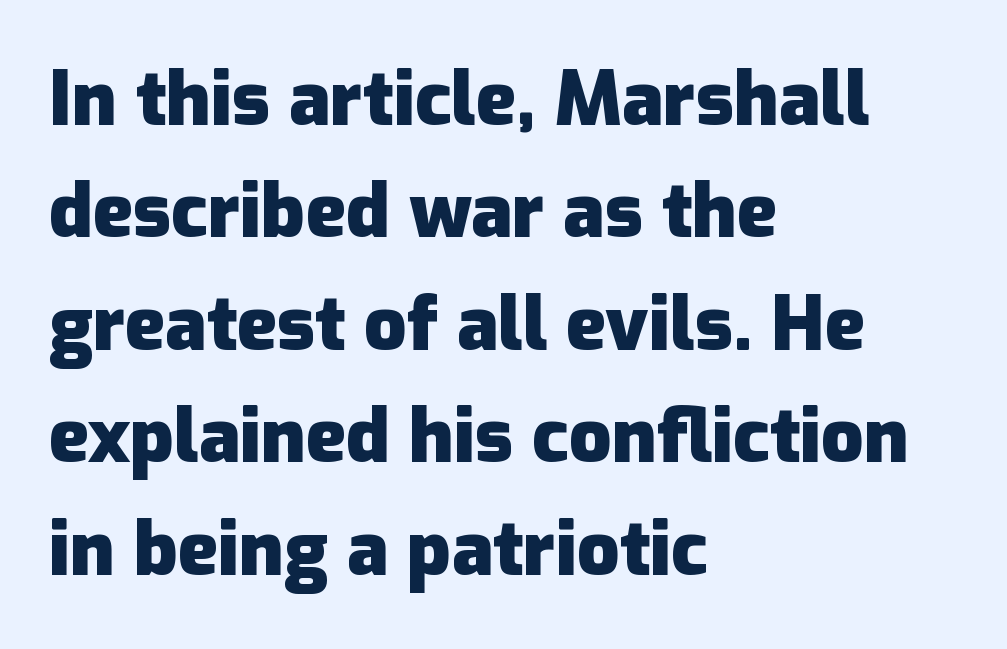
{"serif": "no", "italic": "no", "bold": "yes", "weight": "heavy", "width": "normal", "stroke_contrast": "low", "x_height": "medium", "monospaced": "no", "underline": "no", "align": "left", "line_spacing": "normal", "line_spacing_ratio": 1.5, "letter_spacing": "normal", "letter_spacing_em": 0.0, "glyph_px": 75}
